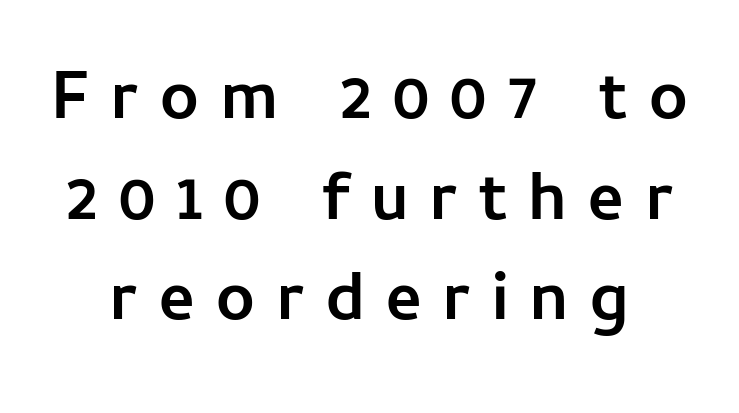
The characters look thick and weighty, a clear bold. Notice how the stems are strictly vertical — no italics here. Varying glyph widths throughout — classic text-font behaviour. The glyphs in this specimen are sans serif.
